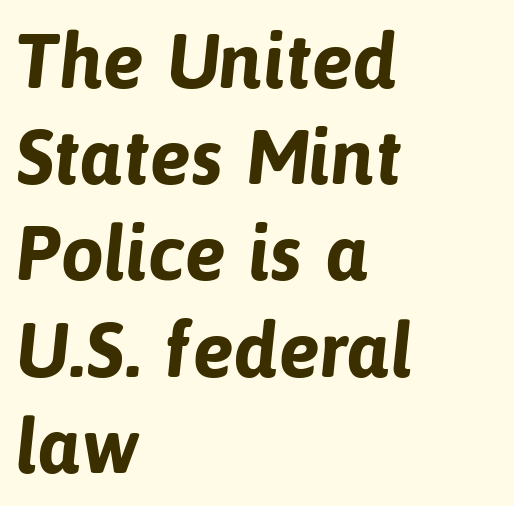
The image shows 77 px bold sans-serif type; set left-aligned, normal line spacing (1.25x), normal letter spacing, not underlined; low stroke contrast and a medium x-height.
